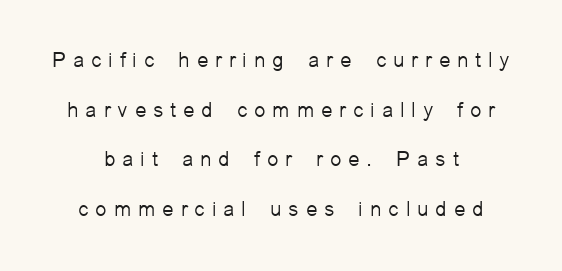
Q: Is the text bold? A: No.
Q: Is the text italic (slanted)? A: No, it is upright.
Q: Is the text underlined? A: No.
Q: How is the paragraph aligned? A: Centered.
Q: Is the spacing between letters normal or unusually wide? A: Unusually wide.
Q: Is the spacing between lines tight, normal or loose? A: Loose.
